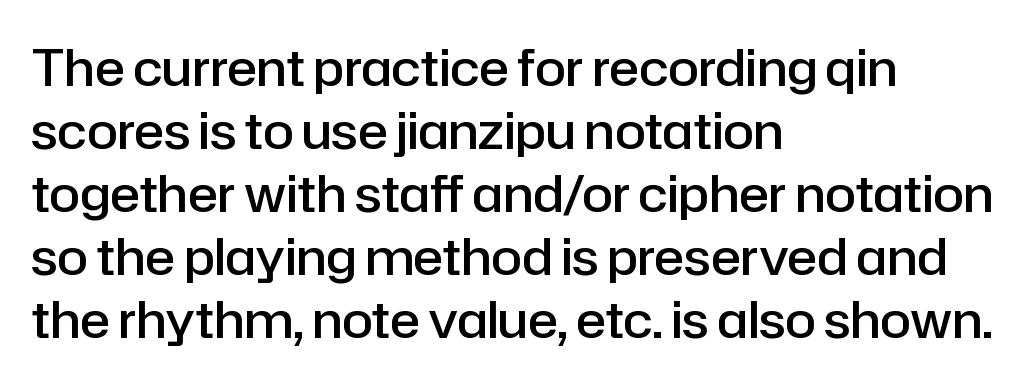
Strokes here are thickened, but only to semibold level. Posture: vertical. Spacing between characters is what you'd get straight out of the box. Serif or sans? Sans — the stroke terminals are bare. All the whitespace from short lines collects on the right.
